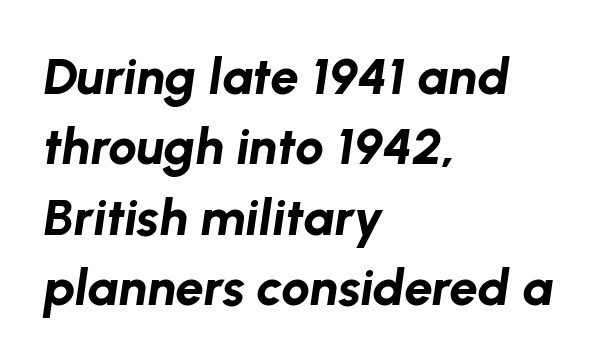
{"italic": "yes", "lean": "right", "slant_degrees": 8, "bold": "yes", "weight": "bold", "width": "normal", "stroke_contrast": "low", "x_height": "medium", "monospaced": "no", "underline": "no", "align": "left", "line_spacing": "normal", "line_spacing_ratio": 1.38, "letter_spacing": "normal", "letter_spacing_em": 0.0, "glyph_px": 51}
